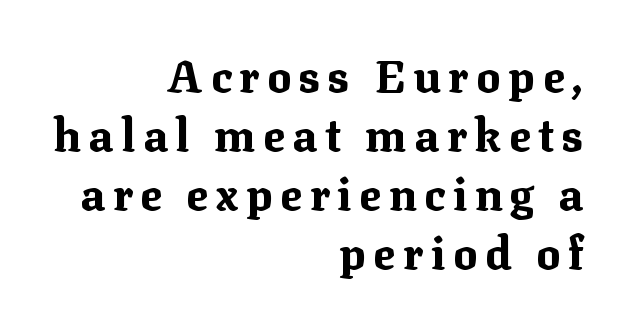
Q: Is the text bold? A: Yes.
Q: Is the text italic (slanted)? A: No, it is upright.
Q: Is the typeface a serif or a sans-serif typeface? A: Serif.
Q: Is the text underlined? A: No.
Q: How is the paragraph aligned? A: Right-aligned.
Q: Is the spacing between lines tight, normal or loose? A: Normal.
Q: Width (condensed, normal, or wide)? A: Normal.
Q: Stroke contrast? A: Medium.
Q: x-height? A: Medium.
Q: Monospaced? A: No.
